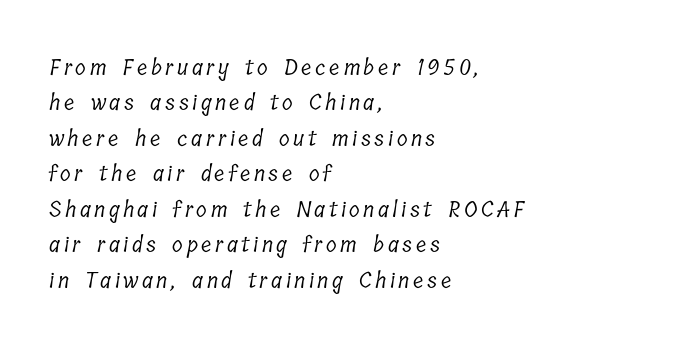
{"bold": "no", "underline": "no", "align": "left", "line_spacing": "normal", "line_spacing_ratio": 1.61, "glyph_px": 22}
